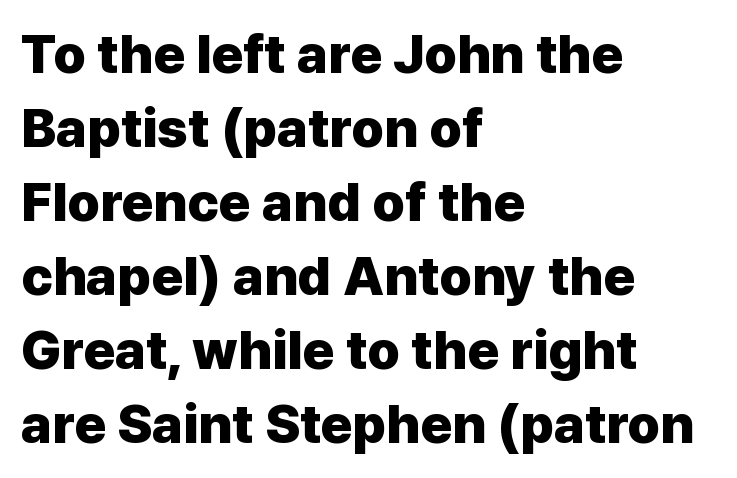
{"serif": "no", "italic": "no", "bold": "yes", "weight": "heavy", "width": "normal", "stroke_contrast": "low", "x_height": "medium", "monospaced": "no", "underline": "no", "align": "left", "line_spacing": "normal", "line_spacing_ratio": 1.37, "letter_spacing": "normal", "letter_spacing_em": 0.0, "glyph_px": 54}
